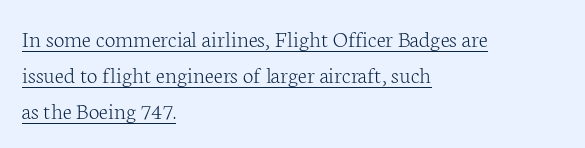
Q: Is the text bold? A: No.
Q: Is the text italic (slanted)? A: No, it is upright.
Q: Is the text underlined? A: Yes.
Q: How is the paragraph aligned? A: Left-aligned.
Q: Is the spacing between letters normal or unusually wide? A: Normal.
Q: Is the spacing between lines tight, normal or loose? A: Normal.
